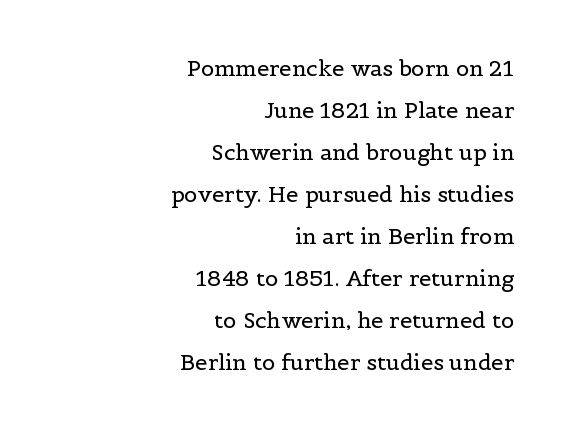
The rag falls on the left side of this text block. The lettering holds an erect, upright posture throughout. Here the glyphs are tracked normally, forming tight word shapes. Is the type heavy? It reads as light-to-regular instead.
